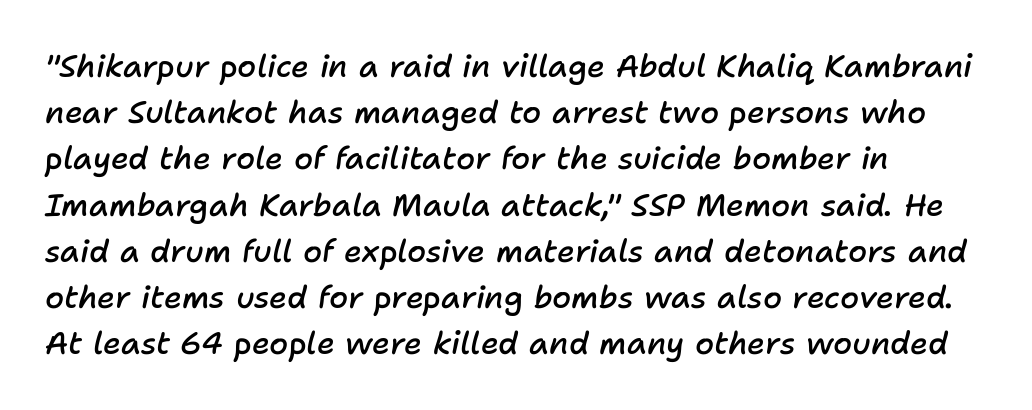
How would I describe the line gaps? Plain and ordinary. Typeset ragged right — the left edge is the straight one. The gap between lines stays unmarked. Emphasis by weight is partial: semibold. Words appear dense and cohesive because spacing is normal. Note the varied advance widths — an 'i' is clearly narrower than an 'm'.
